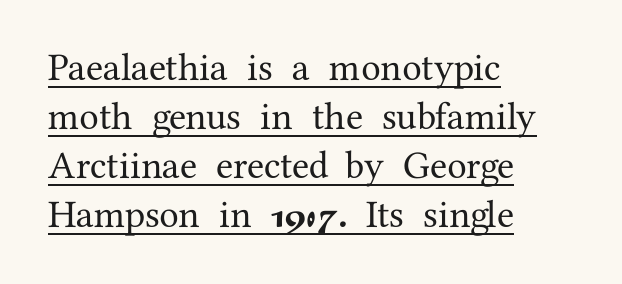
What kind of face is this? One with serifs. You could call the tracking neutral — neither tight nor loose. A rule runs beneath these lines of type. This sample has the flowing, uneven cadence of proportional lettering. A typesetter would call this leading conventional body-copy spacing.
